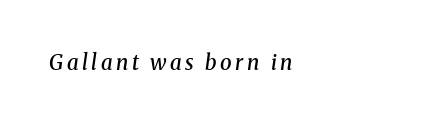
There's an unmistakable incline to the writing here. Compared with an ordinary text face, these strokes are moderately heavier — a semibold. Has an underline been added? It has not.
